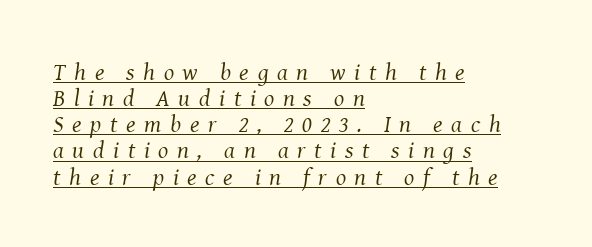
Q: Is the text bold? A: No.
Q: Is the text italic (slanted)? A: Yes, it leans right by about 8 degrees.
Q: Is the text underlined? A: Yes.
Q: How is the paragraph aligned? A: Left-aligned.
Q: Is the spacing between letters normal or unusually wide? A: Unusually wide.
Q: Is the spacing between lines tight, normal or loose? A: Tight.
